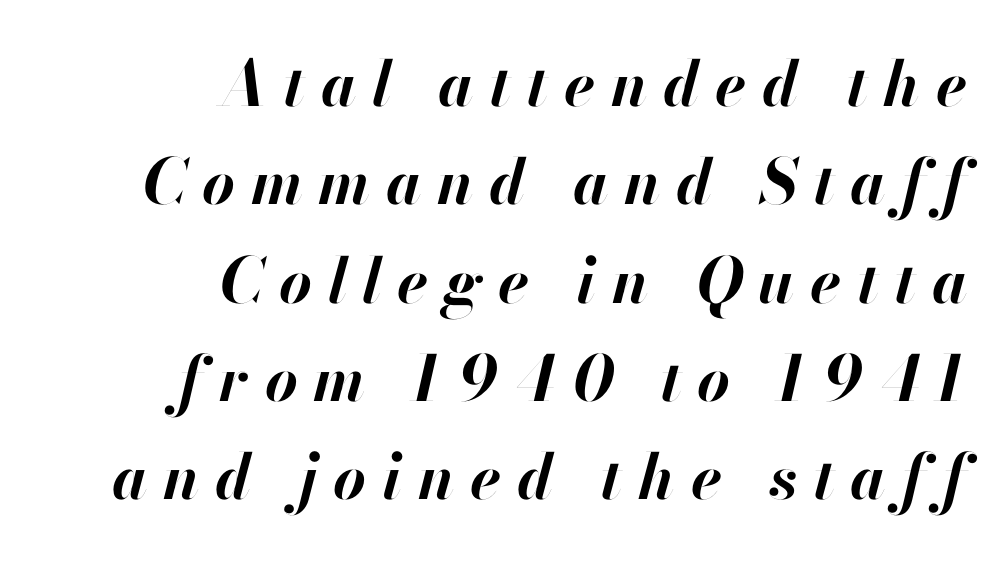
Q: Is the text bold? A: Yes.
Q: Is the text italic (slanted)? A: Yes, it leans right by about 13 degrees.
Q: Is the text underlined? A: No.
Q: How is the paragraph aligned? A: Right-aligned.
Q: Is the spacing between letters normal or unusually wide? A: Unusually wide.
Q: Is the spacing between lines tight, normal or loose? A: Normal.
Q: Width (condensed, normal, or wide)? A: Normal.
Q: Stroke contrast? A: High.
Q: x-height? A: Small.
Q: Monospaced? A: No.
